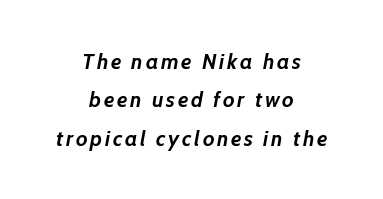
Q: Is the text bold? A: Yes.
Q: Is the text italic (slanted)? A: Yes, it leans right by about 10 degrees.
Q: Is the text underlined? A: No.
Q: How is the paragraph aligned? A: Centered.
